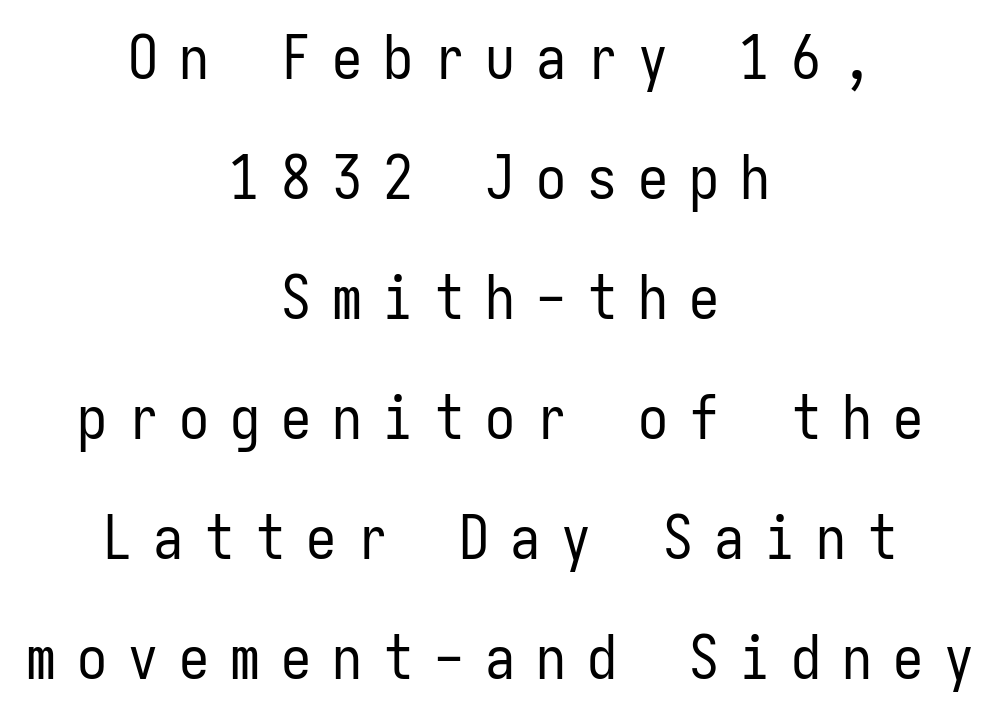
{"serif": "no", "italic": "no", "bold": "no", "weight": "regular", "width": "condensed", "stroke_contrast": "low", "x_height": "medium", "monospaced": "yes", "underline": "no", "align": "center", "line_spacing": "loose", "line_spacing_ratio": 2.0, "letter_spacing": "wide", "letter_spacing_em": 0.35, "glyph_px": 60}
